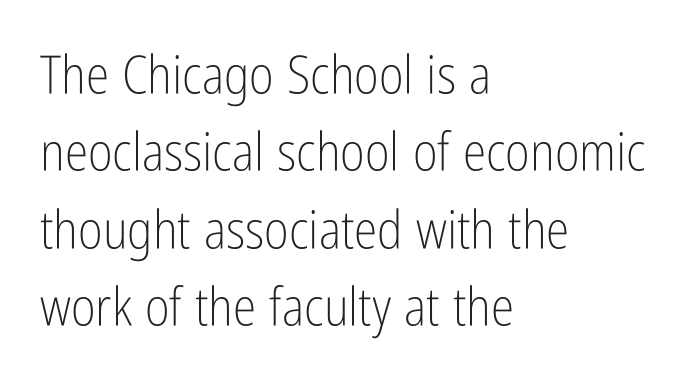
The image shows 53 px light, condensed sans-serif type, upright; set left-aligned, normal line spacing (1.46x), normal letter spacing, not underlined; low stroke contrast and a medium x-height.
